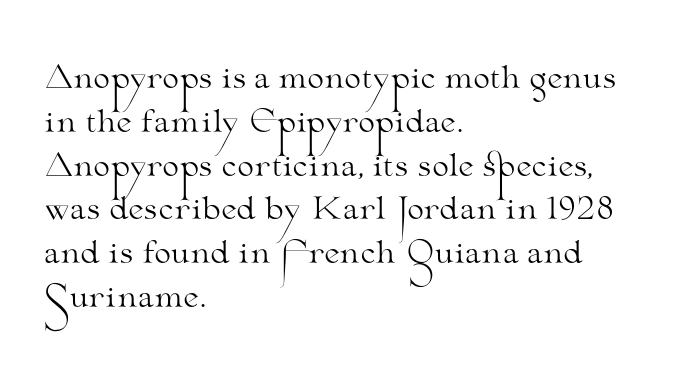
Q: Is the text bold? A: No.
Q: Is the text italic (slanted)? A: No, it is upright.
Q: Is the typeface a serif or a sans-serif typeface? A: Serif.
Q: Is the text underlined? A: No.
Q: How is the paragraph aligned? A: Left-aligned.
Q: Is the spacing between letters normal or unusually wide? A: Normal.
Q: Is the spacing between lines tight, normal or loose? A: Normal.
Q: Width (condensed, normal, or wide)? A: Wide.
Q: Stroke contrast? A: Medium.
Q: x-height? A: Small.
Q: Monospaced? A: No.
